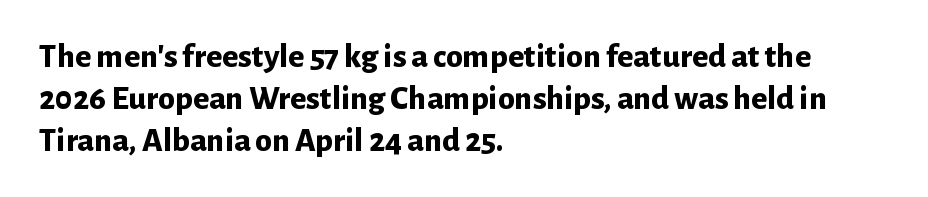
No extra tracking has been applied to these lines. The ragged edge is on the right, which tells us the setting is flush left. I'd call this a sans setting — the letters go barefoot. A roman cut, with each character standing at attention. The characters look thick and weighty, a clear bold.
